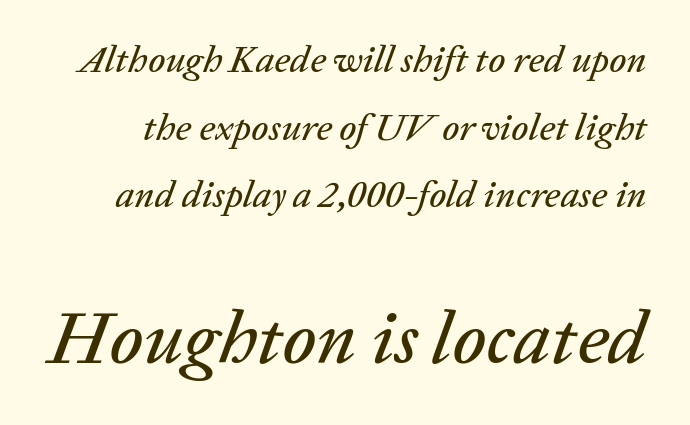
The passage shown is typed in a proportional face where columns would drift. Quick note: italic. Which chunk is bigger? The second one — the bottom block dwarfs the top. Any mark beneath the type? The region is blank. The letters sit at their default tracking, neither squeezed nor spread.
